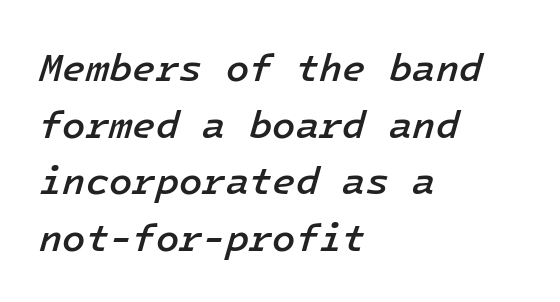
{"italic": "yes", "lean": "right", "slant_degrees": 16, "bold": "semi", "weight": "semibold", "width": "normal", "stroke_contrast": "low", "x_height": "medium", "underline": "no", "align": "left", "line_spacing": "normal", "line_spacing_ratio": 1.49, "letter_spacing": "normal", "letter_spacing_em": 0.0, "glyph_px": 38}
